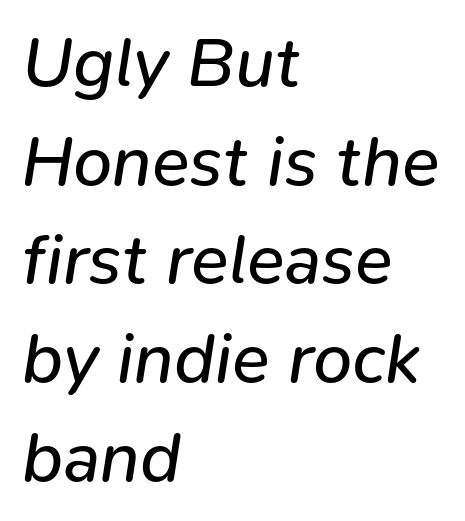
{"italic": "yes", "lean": "right", "slant_degrees": 9, "bold": "no", "weight": "regular", "width": "normal", "stroke_contrast": "low", "x_height": "medium", "monospaced": "no", "underline": "no", "align": "left", "line_spacing": "normal", "line_spacing_ratio": 1.41, "letter_spacing": "normal", "letter_spacing_em": 0.0, "glyph_px": 70}
